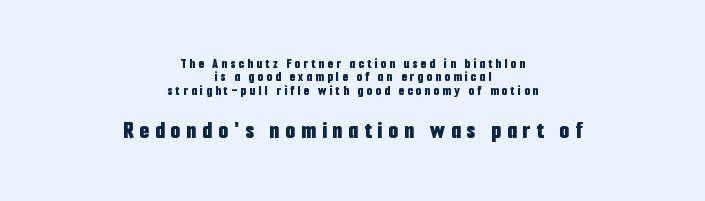
The image shows 25 px bold type, upright; set centered, tight line spacing (0.95x), unusually wide letter spacing (+0.24 em), not underlined; the second (bottom) block is 1.79x larger.
